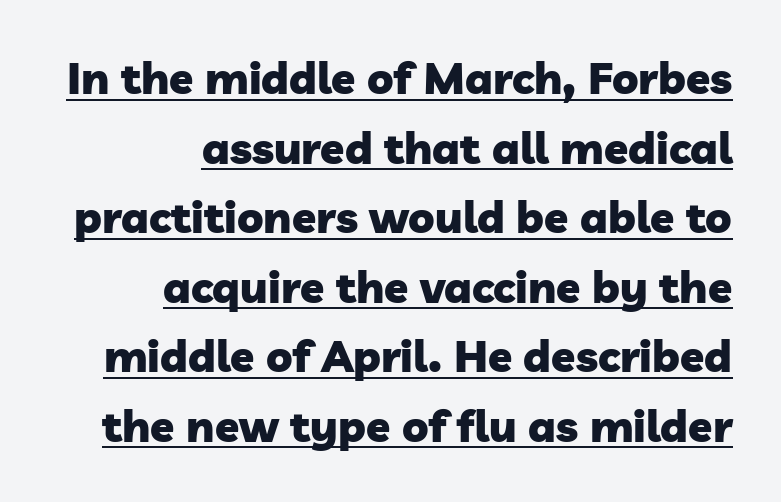
{"serif": "no", "bold": "yes", "weight": "heavy", "width": "normal", "stroke_contrast": "low", "x_height": "medium", "monospaced": "no", "underline": "yes", "align": "right", "line_spacing": "normal", "line_spacing_ratio": 1.58, "letter_spacing": "normal", "letter_spacing_em": 0.0, "glyph_px": 44}
